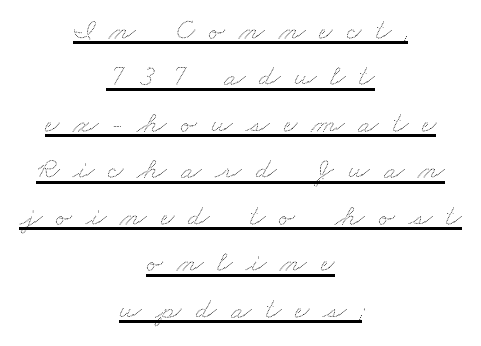
{"width": "wide", "stroke_contrast": "low", "x_height": "small", "monospaced": "no", "underline": "yes", "align": "center", "line_spacing": "normal", "line_spacing_ratio": 1.55, "letter_spacing": "wide", "letter_spacing_em": 0.47, "glyph_px": 30}
